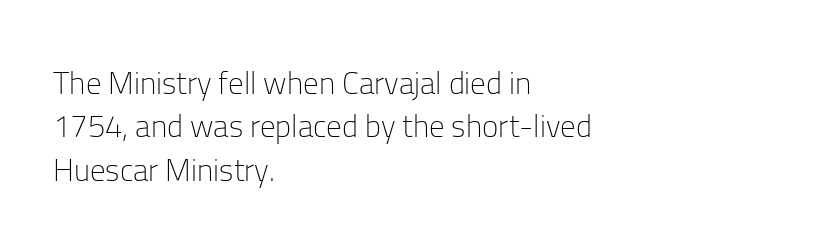
Q: Is the text bold? A: No.
Q: Is the text italic (slanted)? A: No, it is upright.
Q: Is the typeface a serif or a sans-serif typeface? A: Sans-serif.
Q: Is the text underlined? A: No.
Q: How is the paragraph aligned? A: Left-aligned.
Q: Is the spacing between letters normal or unusually wide? A: Normal.
Q: Is the spacing between lines tight, normal or loose? A: Normal.
Q: Width (condensed, normal, or wide)? A: Normal.
Q: Stroke contrast? A: Low.
Q: x-height? A: Medium.
Q: Monospaced? A: No.
